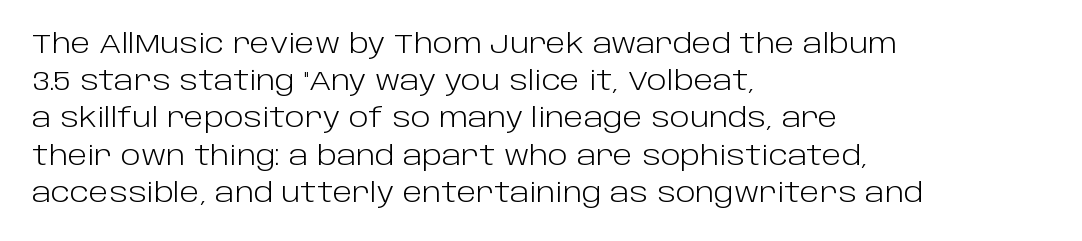
Q: Is the text bold? A: No.
Q: Is the text italic (slanted)? A: No, it is upright.
Q: Is the text underlined? A: No.
Q: How is the paragraph aligned? A: Left-aligned.
Q: Is the spacing between letters normal or unusually wide? A: Normal.
Q: Is the spacing between lines tight, normal or loose? A: Normal.
